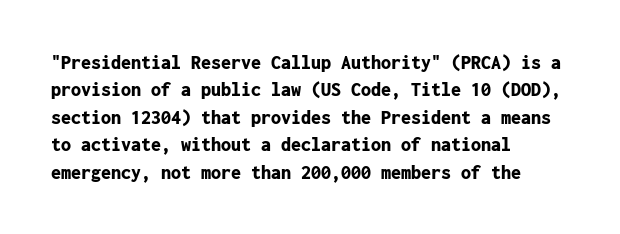
Here the glyphs are tracked normally, forming tight word shapes. The lettering stays uniformly vertical, giving the passage a roman look. The strokes are fattened all the way to bold. This sample keeps an unexceptional amount of space between lines. Underline: absent.
